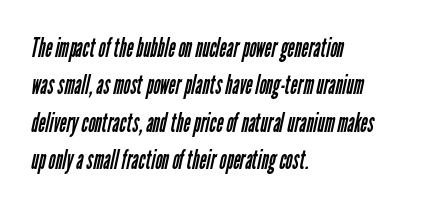
Caption: face not bold, strokes unweighted. Short note: letters normally spaced. The area under the type is left untouched. Typeset ragged right — the left edge is the straight one.
